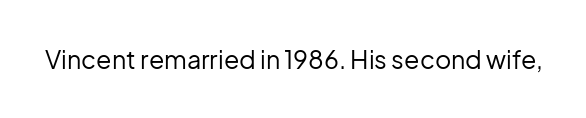
{"italic": "no", "bold": "no", "underline": "no", "letter_spacing": "normal", "letter_spacing_em": 0.0, "glyph_px": 25}
